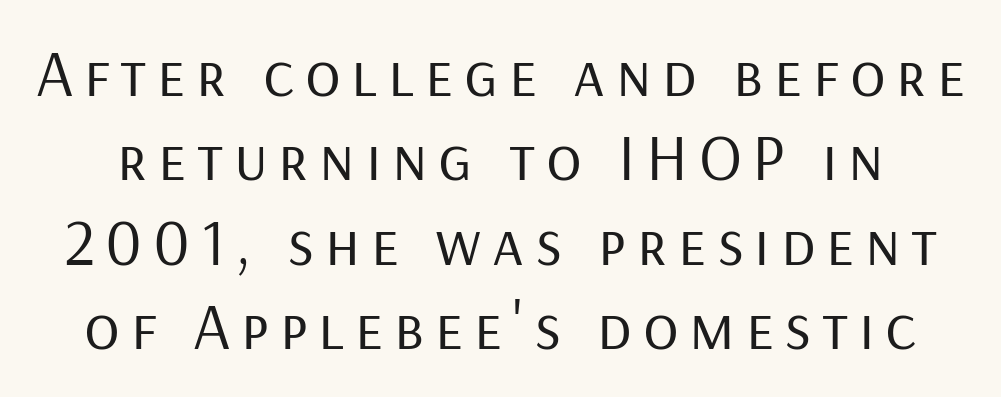
Letterform terminals end flat and unadorned throughout the passage. Plain, unruled lines of type. Tall strokes in this sample are plumb rather than angled. Stroke thickness stays within the range of a standard reading face or lighter. If you measured baseline to baseline, you'd find a middling distance.
